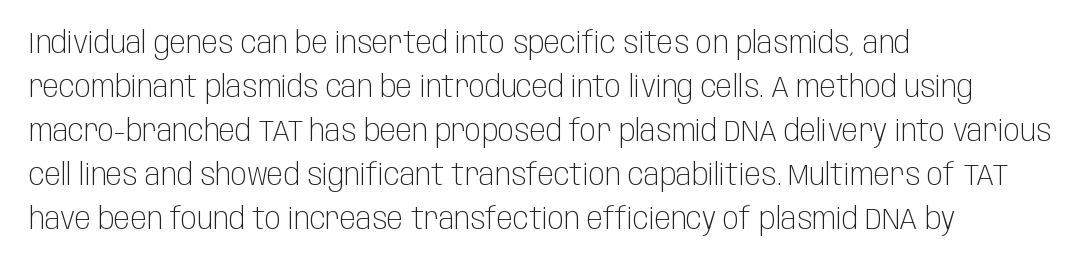
{"serif": "no", "italic": "no", "bold": "no", "weight": "light", "width": "condensed", "stroke_contrast": "low", "x_height": "large", "monospaced": "no", "underline": "no", "align": "left", "line_spacing": "normal", "line_spacing_ratio": 1.47, "letter_spacing": "normal", "letter_spacing_em": 0.0, "glyph_px": 30}
